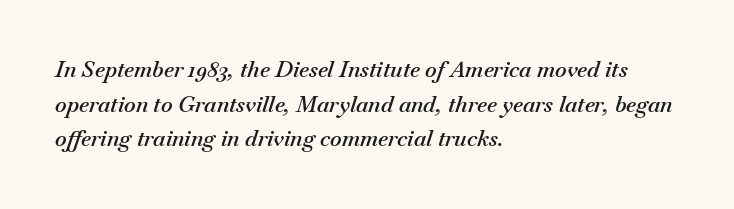
Q: Is the text bold? A: Semi-bold.
Q: Is the text italic (slanted)? A: Yes, it leans right by about 18 degrees.
Q: Is the text underlined? A: No.
Q: How is the paragraph aligned? A: Left-aligned.
Q: Is the spacing between letters normal or unusually wide? A: Normal.
Q: Is the spacing between lines tight, normal or loose? A: Normal.
